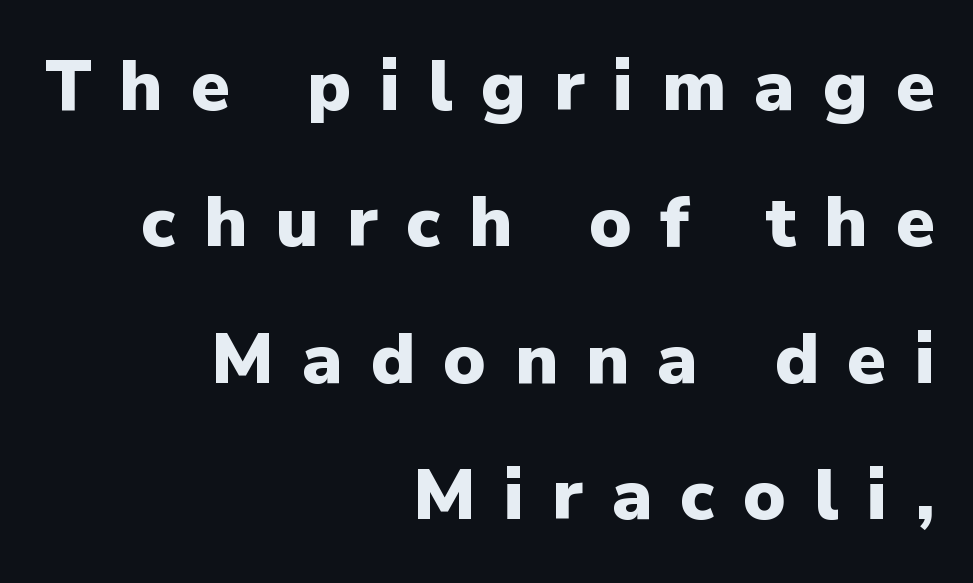
Q: Is the text bold? A: Yes.
Q: Is the text italic (slanted)? A: No, it is upright.
Q: Is the typeface a serif or a sans-serif typeface? A: Sans-serif.
Q: Is the text underlined? A: No.
Q: How is the paragraph aligned? A: Right-aligned.
Q: Is the spacing between letters normal or unusually wide? A: Unusually wide.
Q: Is the spacing between lines tight, normal or loose? A: Loose.
Q: Width (condensed, normal, or wide)? A: Normal.
Q: Stroke contrast? A: Low.
Q: x-height? A: Medium.
Q: Monospaced? A: No.
